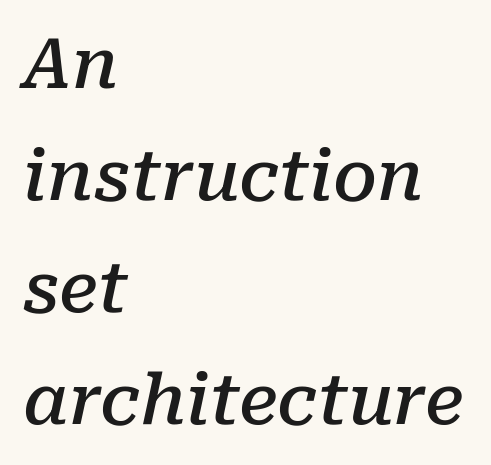
The image shows 70 px semibold serif type, italic (leaning right); set left-aligned, normal line spacing (1.6x), normal letter spacing, not underlined; low stroke contrast and a medium x-height.
